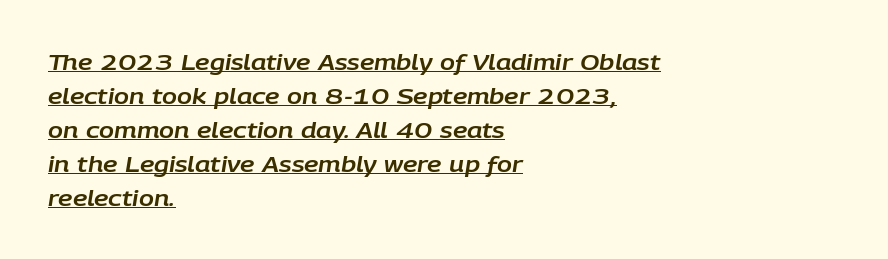
The image shows 22 px text type, italic (leaning right); set left-aligned, normal line spacing (1.54x), normal letter spacing, underlined.
